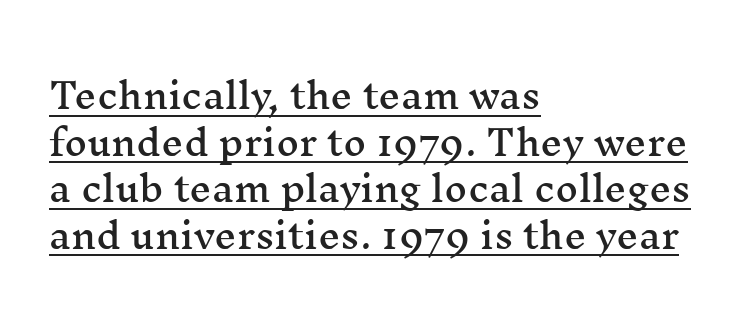
Q: Is the text italic (slanted)? A: No, it is upright.
Q: Is the typeface a serif or a sans-serif typeface? A: Serif.
Q: Is the text underlined? A: Yes.
Q: How is the paragraph aligned? A: Left-aligned.
Q: Is the spacing between letters normal or unusually wide? A: Normal.
Q: Is the spacing between lines tight, normal or loose? A: Normal.
Q: Width (condensed, normal, or wide)? A: Wide.
Q: Stroke contrast? A: Medium.
Q: x-height? A: Medium.
Q: Monospaced? A: No.
